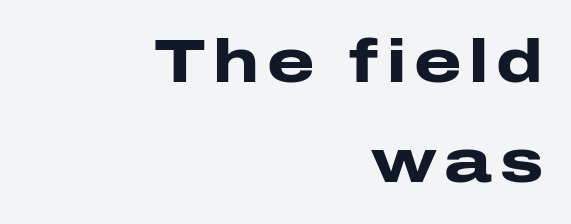
The image shows 61 px heavy, wide sans-serif type, upright; set right-aligned, normal line spacing (1.64x), not underlined; low stroke contrast and a medium x-height.
